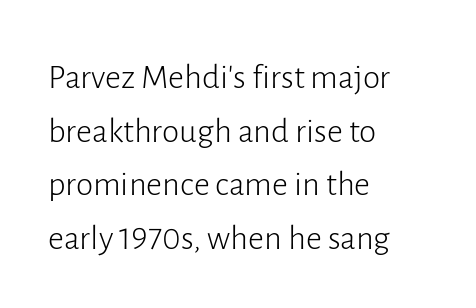
Q: Is the text bold? A: No.
Q: Is the text italic (slanted)? A: No, it is upright.
Q: Is the typeface a serif or a sans-serif typeface? A: Sans-serif.
Q: Is the text underlined? A: No.
Q: How is the paragraph aligned? A: Left-aligned.
Q: Is the spacing between letters normal or unusually wide? A: Normal.
Q: Is the spacing between lines tight, normal or loose? A: Normal.
Q: Width (condensed, normal, or wide)? A: Normal.
Q: Stroke contrast? A: Low.
Q: x-height? A: Medium.
Q: Monospaced? A: No.
